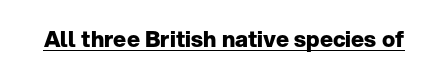
{"italic": "no", "bold": "yes", "underline": "yes", "letter_spacing": "normal", "letter_spacing_em": 0.0, "glyph_px": 22}
